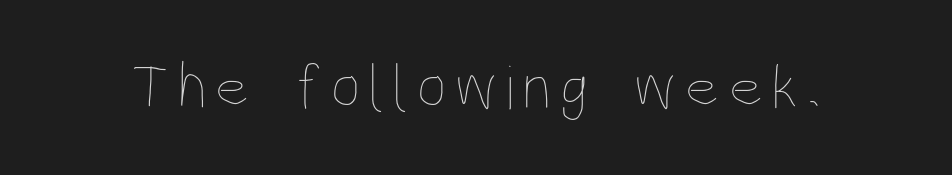
The image shows 64 px thin, condensed type, upright; set not underlined; low stroke contrast and a large x-height.
